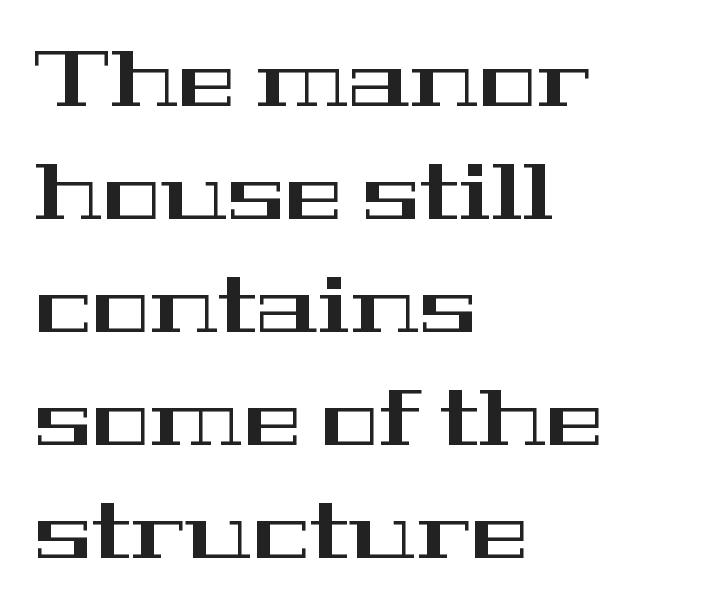
Q: Is the text italic (slanted)? A: No, it is upright.
Q: Is the typeface a serif or a sans-serif typeface? A: Serif.
Q: Is the text underlined? A: No.
Q: How is the paragraph aligned? A: Left-aligned.
Q: Is the spacing between letters normal or unusually wide? A: Normal.
Q: Is the spacing between lines tight, normal or loose? A: Normal.
Q: Width (condensed, normal, or wide)? A: Wide.
Q: Stroke contrast? A: High.
Q: x-height? A: Medium.
Q: Monospaced? A: No.
